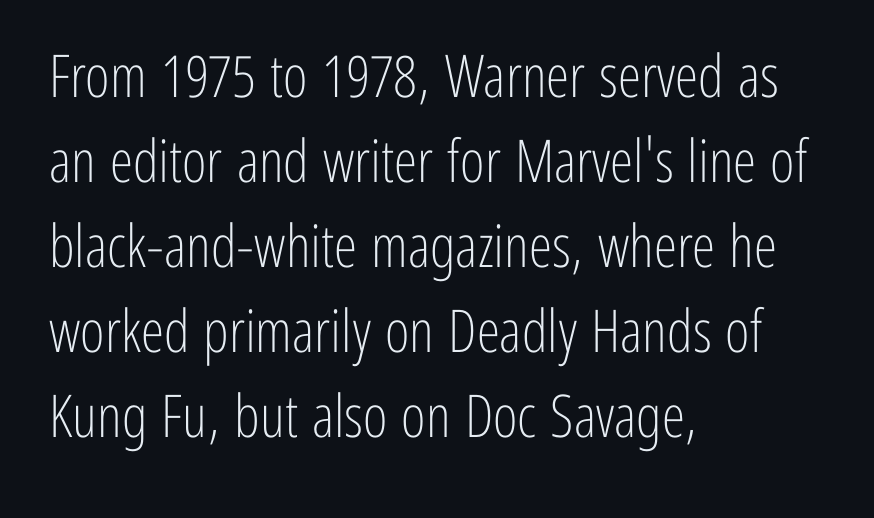
{"serif": "no", "italic": "no", "bold": "no", "weight": "light", "width": "condensed", "stroke_contrast": "low", "x_height": "medium", "monospaced": "no", "underline": "no", "align": "left", "line_spacing": "normal", "line_spacing_ratio": 1.44, "letter_spacing": "normal", "letter_spacing_em": 0.0, "glyph_px": 59}
